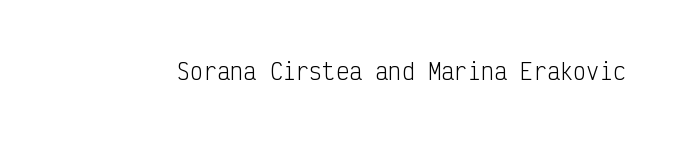
{"italic": "no", "bold": "no", "underline": "no", "letter_spacing": "normal", "letter_spacing_em": 0.0, "glyph_px": 22}
